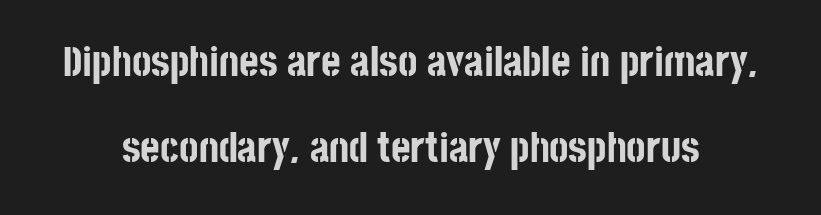
The image shows 42 px bold, condensed sans-serif type, upright; set loose line spacing (2.05x), normal letter spacing, not underlined; low stroke contrast and a large x-height.
